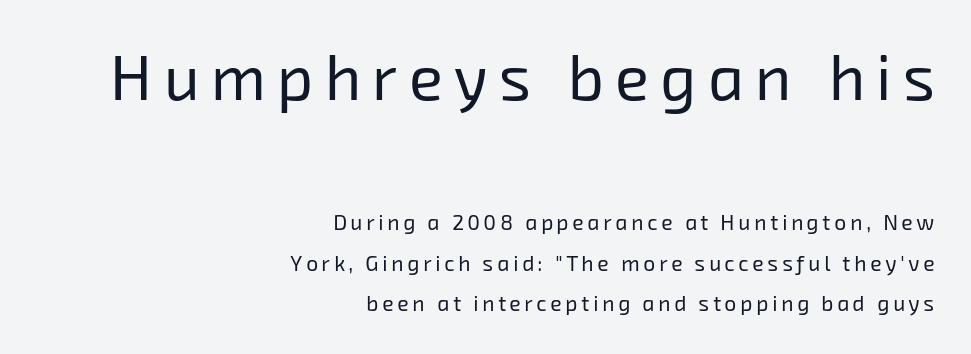
The image shows 63 px regular-weight sans-serif type; set right-aligned, loose line spacing (1.93x), not underlined; the first (top) block is 3.0x larger; low stroke contrast and a medium x-height.
